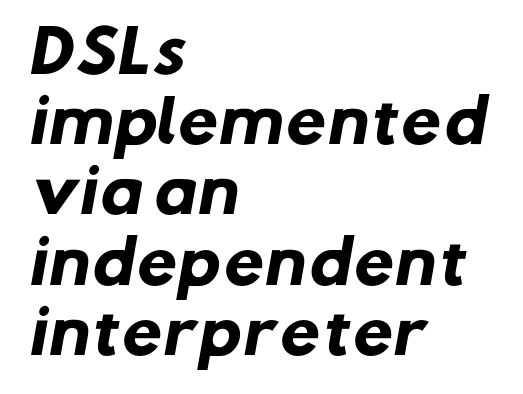
Q: Is the text bold? A: Yes.
Q: Is the typeface a serif or a sans-serif typeface? A: Sans-serif.
Q: Is the text underlined? A: No.
Q: How is the paragraph aligned? A: Left-aligned.
Q: Is the spacing between letters normal or unusually wide? A: Normal.
Q: Width (condensed, normal, or wide)? A: Normal.
Q: Stroke contrast? A: Low.
Q: x-height? A: Medium.
Q: Monospaced? A: No.
